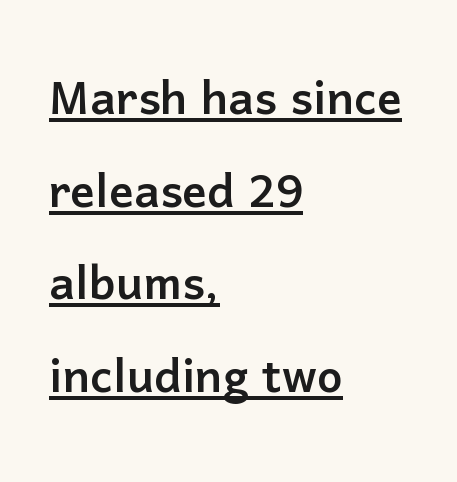
{"serif": "no", "italic": "no", "width": "normal", "stroke_contrast": "low", "x_height": "medium", "monospaced": "no", "underline": "yes", "align": "left", "line_spacing": "normal", "line_spacing_ratio": 1.52, "letter_spacing": "normal", "letter_spacing_em": 0.0, "glyph_px": 61}
